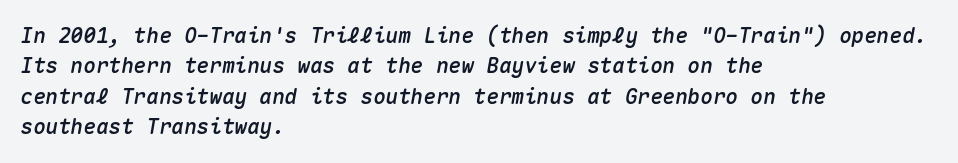
{"italic": "yes", "lean": "right", "slant_degrees": 10, "underline": "no", "align": "left", "line_spacing": "normal", "line_spacing_ratio": 1.45, "letter_spacing": "normal", "letter_spacing_em": 0.0, "glyph_px": 21}
